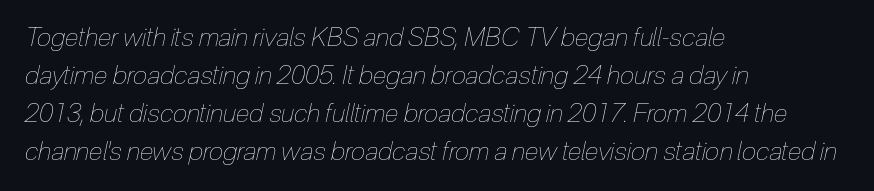
{"italic": "yes", "lean": "right", "slant_degrees": 12, "bold": "no", "underline": "no", "align": "left", "line_spacing": "normal", "line_spacing_ratio": 1.46, "letter_spacing": "normal", "letter_spacing_em": 0.0, "glyph_px": 26}
